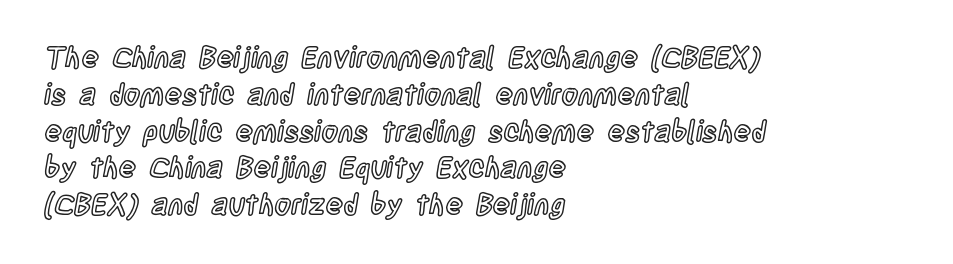
The image shows 29 px condensed type; set left-aligned, normal line spacing (1.27x), normal letter spacing, not underlined; a large x-height.
